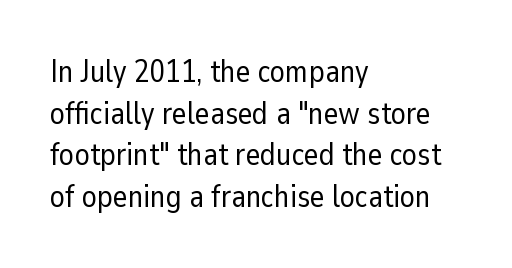
The image shows 31 px regular-weight sans-serif type, upright; set left-aligned, normal line spacing (1.34x), normal letter spacing, not underlined; low stroke contrast and a medium x-height.
